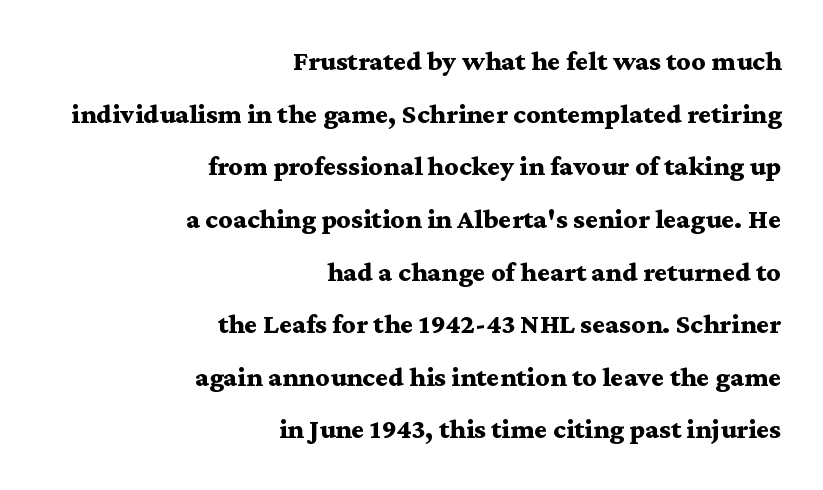
Q: Is the text bold? A: Yes.
Q: Is the text italic (slanted)? A: No, it is upright.
Q: Is the typeface a serif or a sans-serif typeface? A: Serif.
Q: Is the text underlined? A: No.
Q: How is the paragraph aligned? A: Right-aligned.
Q: Is the spacing between letters normal or unusually wide? A: Normal.
Q: Width (condensed, normal, or wide)? A: Wide.
Q: Stroke contrast? A: Medium.
Q: x-height? A: Medium.
Q: Monospaced? A: No.
